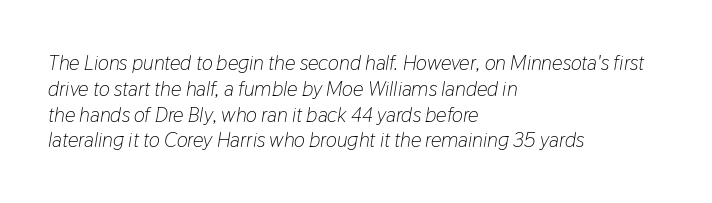
This rendering leaves character spacing at its baseline value. Which margin do the lines hug? The left one — the right edge is uneven. Lines of text with bare space underneath. Is this a heavy cut? Hardly; it is regular or lighter.
